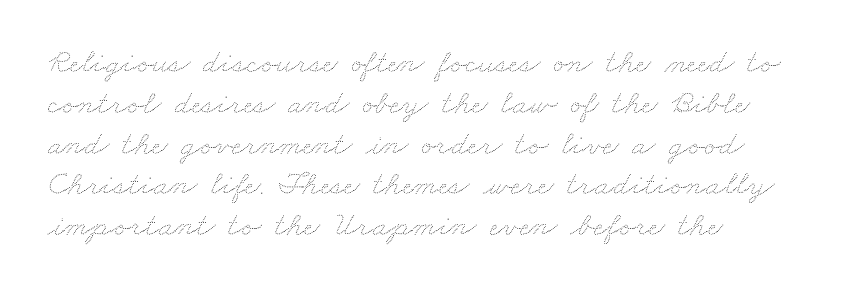
No heavy texture on the line: the type isn't bold. The passage shown is typed in a proportional face where columns would drift. Default kerning and tracking; the words read as compact shapes. A bare baseline throughout the passage.
